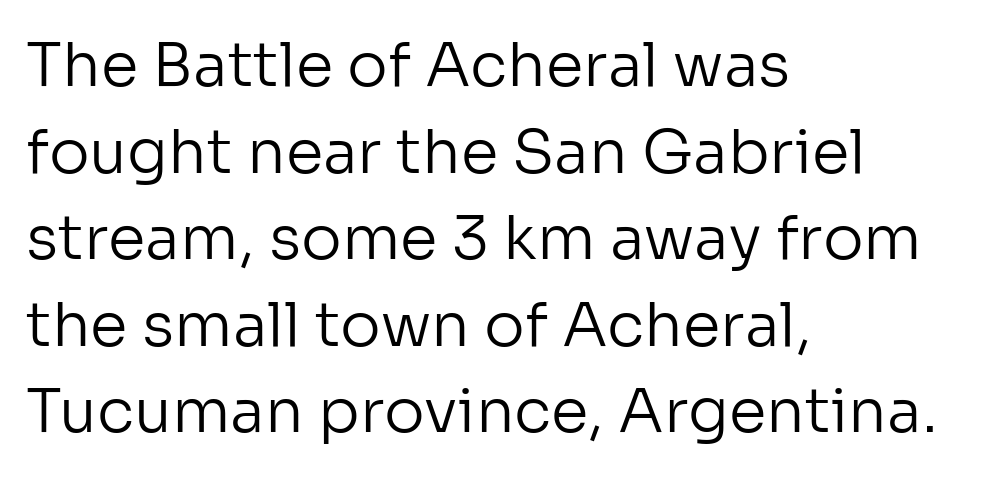
Q: Is the text bold? A: No.
Q: Is the text italic (slanted)? A: No, it is upright.
Q: Is the typeface a serif or a sans-serif typeface? A: Sans-serif.
Q: Is the text underlined? A: No.
Q: How is the paragraph aligned? A: Left-aligned.
Q: Is the spacing between letters normal or unusually wide? A: Normal.
Q: Is the spacing between lines tight, normal or loose? A: Normal.
Q: Width (condensed, normal, or wide)? A: Normal.
Q: Stroke contrast? A: Low.
Q: x-height? A: Medium.
Q: Monospaced? A: No.
